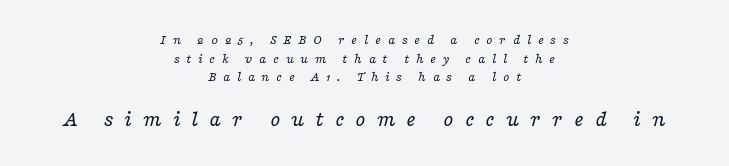
{"italic": "yes", "lean": "right", "slant_degrees": 16, "bold": "no", "underline": "no", "align": "center", "line_spacing": "normal", "line_spacing_ratio": 1.33, "letter_spacing": "wide", "letter_spacing_em": 0.47, "larger_block": "second", "size_ratio": 1.64, "glyph_px": 23}
